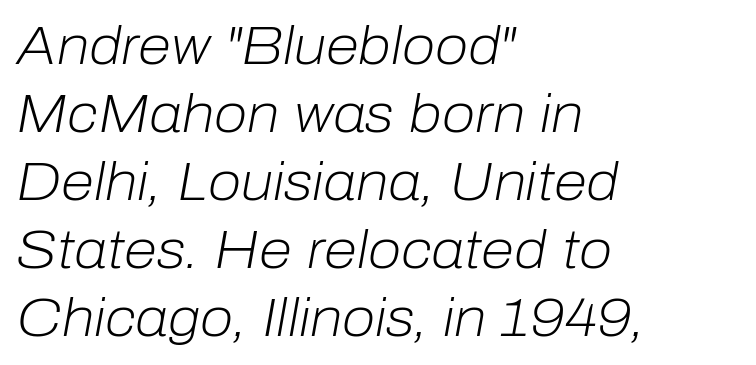
{"italic": "yes", "lean": "right", "slant_degrees": 10, "bold": "no", "weight": "light", "width": "normal", "stroke_contrast": "low", "x_height": "medium", "monospaced": "no", "underline": "no", "align": "left", "line_spacing": "normal", "line_spacing_ratio": 1.26, "letter_spacing": "normal", "letter_spacing_em": 0.0, "glyph_px": 54}
